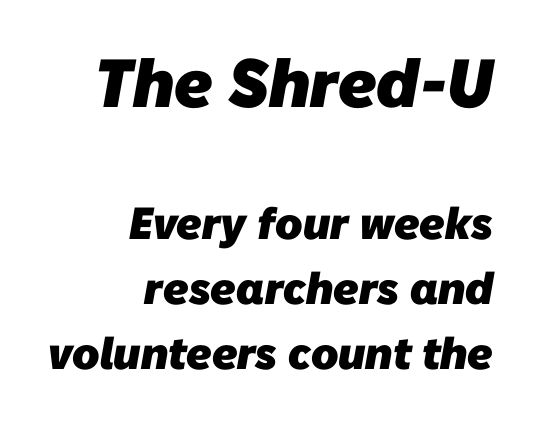
The image shows 68 px heavy sans-serif type; set right-aligned, normal line spacing (1.45x), normal letter spacing, not underlined; the first (top) block is 1.51x larger; low stroke contrast and a medium x-height.
